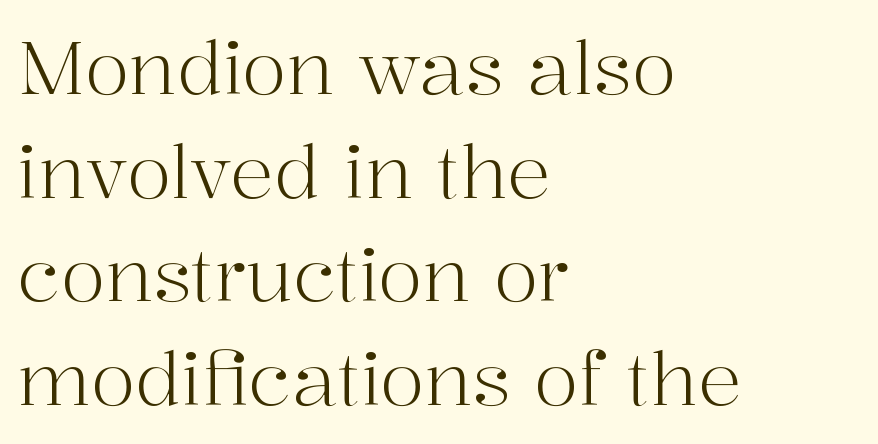
The image shows 73 px light serif type, upright; set left-aligned, normal line spacing (1.42x), normal letter spacing, not underlined; high stroke contrast and a medium x-height.
